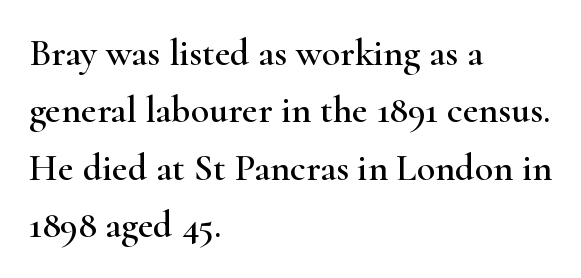
Words appear dense and cohesive because spacing is normal. This rendering features lettering with no underline. Visually the block forms a straight wall on the left and a jagged coastline on the right. Students, observe: this is what conventionally led text looks like. This sample has the flowing, uneven cadence of proportional lettering.
